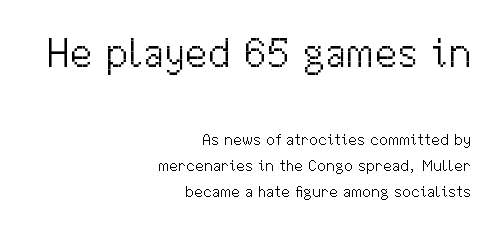
Varying glyph widths throughout — classic text-font behaviour. These lines stack with their right ends in a neat column. Quick note: underline off. Large over small — that's the arrangement of the two blocks here. Glyph-to-glyph distance matches everyday printed text.
